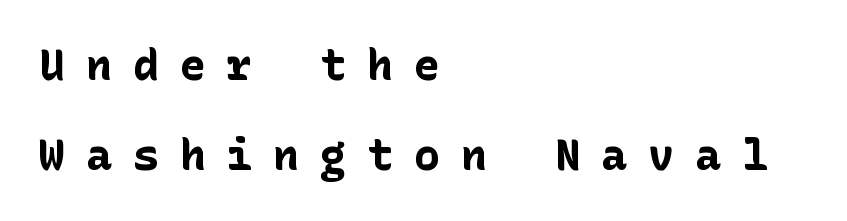
Underlining? Definitely not there. Letterform terminals end flat and unadorned throughout the passage. This rendering uses left alignment, leaving the right contour irregular. Each new line begins a long way beneath the previous one.
